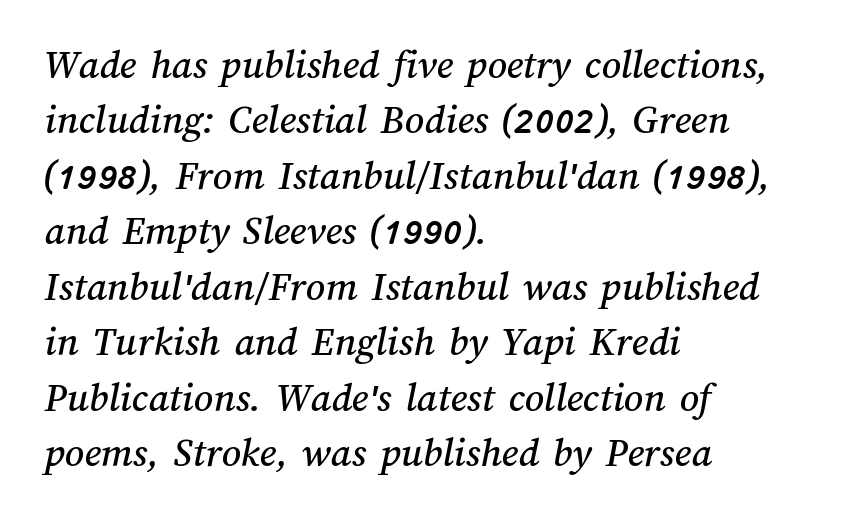
{"width": "normal", "stroke_contrast": "medium", "x_height": "medium", "monospaced": "no", "underline": "no", "align": "left", "line_spacing": "normal", "line_spacing_ratio": 1.32, "letter_spacing": "normal", "letter_spacing_em": 0.0, "glyph_px": 42}
